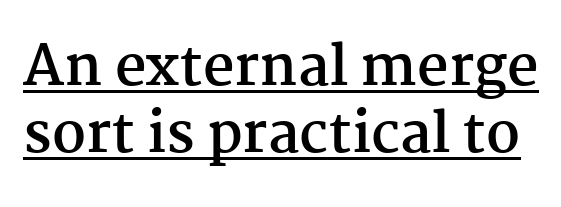
{"serif": "yes", "italic": "no", "bold": "yes", "weight": "semibold", "width": "normal", "stroke_contrast": "medium", "x_height": "medium", "monospaced": "no", "underline": "yes", "line_spacing_ratio": 1.22, "letter_spacing": "normal", "letter_spacing_em": 0.0, "glyph_px": 55}
